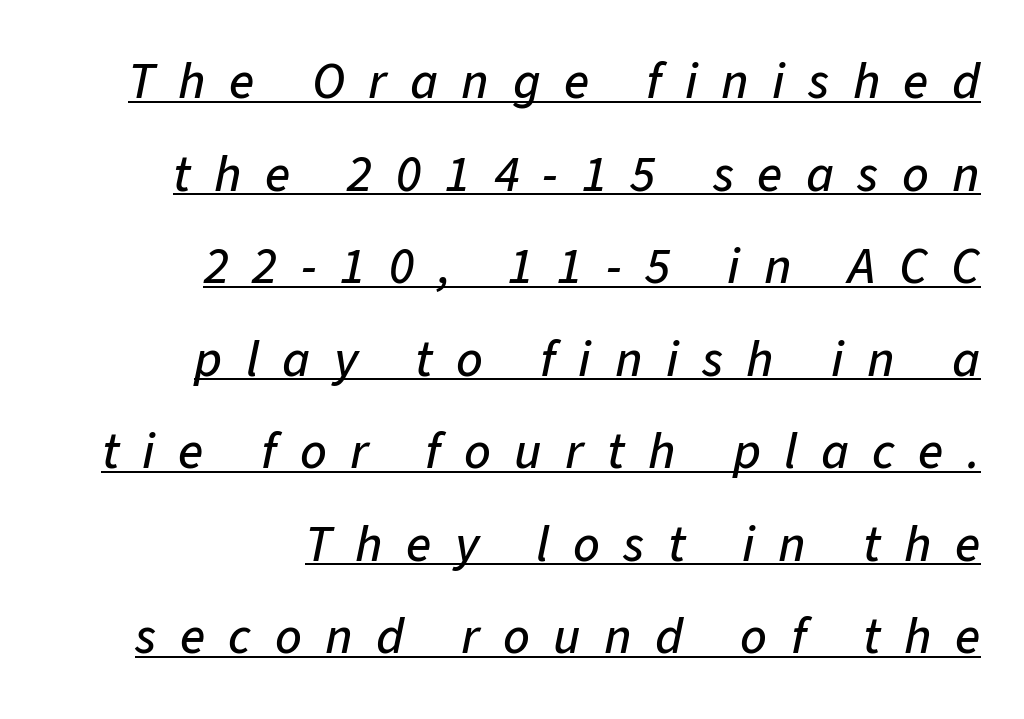
Each word looks stretched out because of the extra space between its letters. The passage shown leans; its letterforms are oblique. A flush-right, rag-left setting is used for this passage. The rendering uses natural spacing where letterforms have individual widths. Compared with undecorated copy, this sample adds a rule below the words.
